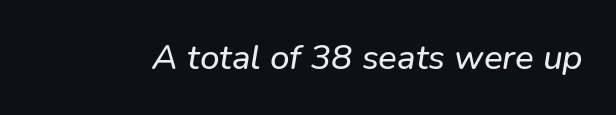
{"serif": "no", "width": "normal", "stroke_contrast": "low", "x_height": "medium", "monospaced": "no", "underline": "no", "letter_spacing": "normal", "letter_spacing_em": 0.0, "glyph_px": 35}
